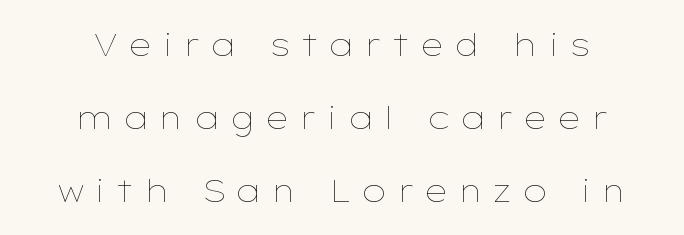
Q: Is the text bold? A: No.
Q: Is the text italic (slanted)? A: No, it is upright.
Q: Is the text underlined? A: No.
Q: How is the paragraph aligned? A: Centered.
Q: Is the spacing between letters normal or unusually wide? A: Unusually wide.
Q: Is the spacing between lines tight, normal or loose? A: Loose.
Q: Width (condensed, normal, or wide)? A: Wide.
Q: Stroke contrast? A: Low.
Q: x-height? A: Medium.
Q: Monospaced? A: No.
